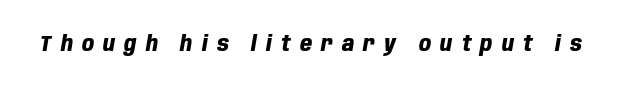
Q: Is the text bold? A: Yes.
Q: Is the text italic (slanted)? A: Yes, it leans right by about 10 degrees.
Q: Is the text underlined? A: No.
Q: Is the spacing between letters normal or unusually wide? A: Unusually wide.
